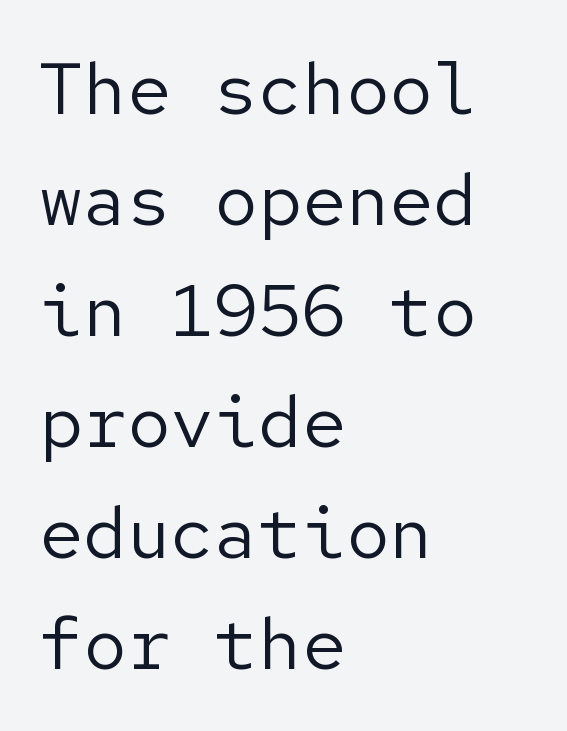
Q: Is the text bold? A: No.
Q: Is the text italic (slanted)? A: No, it is upright.
Q: Is the typeface a serif or a sans-serif typeface? A: Sans-serif.
Q: Is the text underlined? A: No.
Q: How is the paragraph aligned? A: Left-aligned.
Q: Is the spacing between letters normal or unusually wide? A: Normal.
Q: Is the spacing between lines tight, normal or loose? A: Normal.
Q: Width (condensed, normal, or wide)? A: Normal.
Q: Stroke contrast? A: Low.
Q: x-height? A: Medium.
